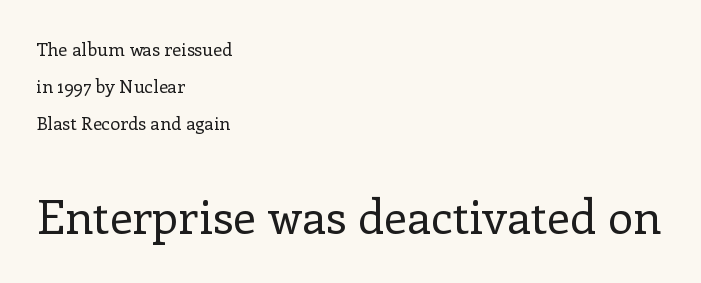
The image shows 46 px regular-weight serif type, upright; set left-aligned, loose line spacing (2.06x), normal letter spacing, not underlined; the second (bottom) block is 2.56x larger; low stroke contrast and a medium x-height.
